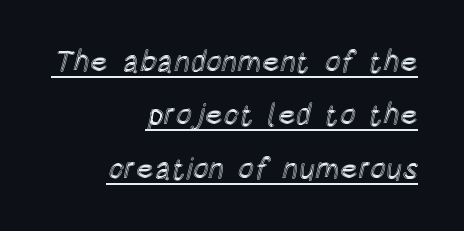
The image shows 30 px condensed type; set right-aligned, line spacing 1.78x, normal letter spacing, underlined; a large x-height.
